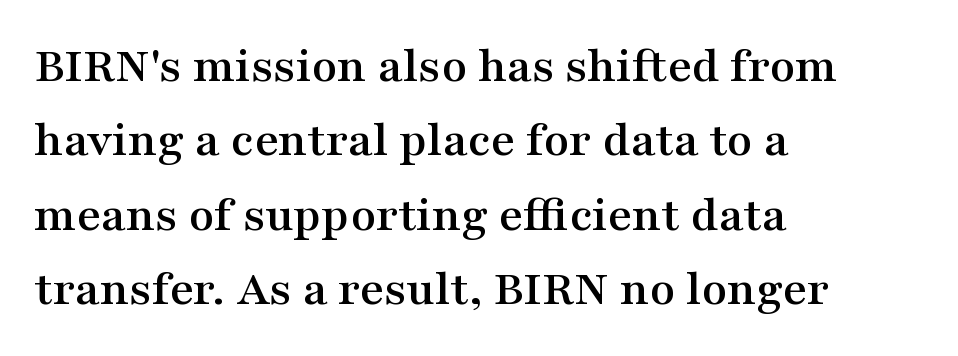
Q: Is the text italic (slanted)? A: No, it is upright.
Q: Is the typeface a serif or a sans-serif typeface? A: Serif.
Q: Is the text underlined? A: No.
Q: How is the paragraph aligned? A: Left-aligned.
Q: Is the spacing between letters normal or unusually wide? A: Normal.
Q: Is the spacing between lines tight, normal or loose? A: Normal.
Q: Width (condensed, normal, or wide)? A: Wide.
Q: Stroke contrast? A: Medium.
Q: x-height? A: Medium.
Q: Monospaced? A: No.
